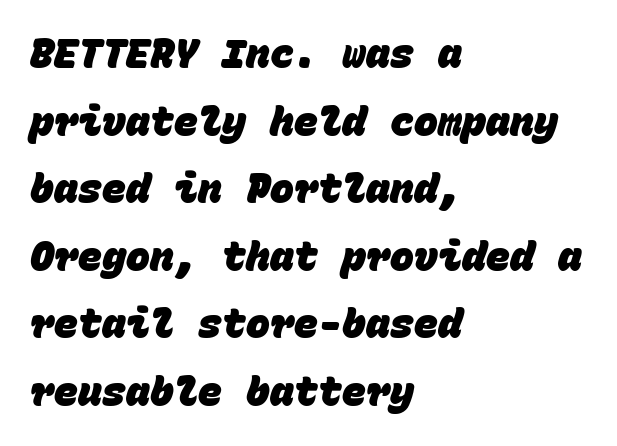
Q: Is the text bold? A: Yes.
Q: Is the typeface a serif or a sans-serif typeface? A: Sans-serif.
Q: Is the text underlined? A: No.
Q: How is the paragraph aligned? A: Left-aligned.
Q: Is the spacing between letters normal or unusually wide? A: Normal.
Q: Is the spacing between lines tight, normal or loose? A: Normal.
Q: Width (condensed, normal, or wide)? A: Normal.
Q: Stroke contrast? A: Low.
Q: x-height? A: Large.
Q: Monospaced? A: Yes.
